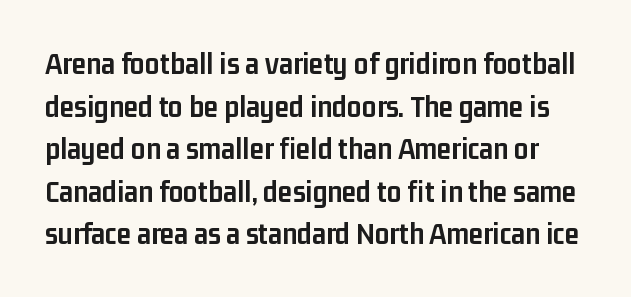
The image shows 32 px semibold, condensed sans-serif type, upright; set normal line spacing (1.33x), normal letter spacing, not underlined; low stroke contrast and a medium x-height.
